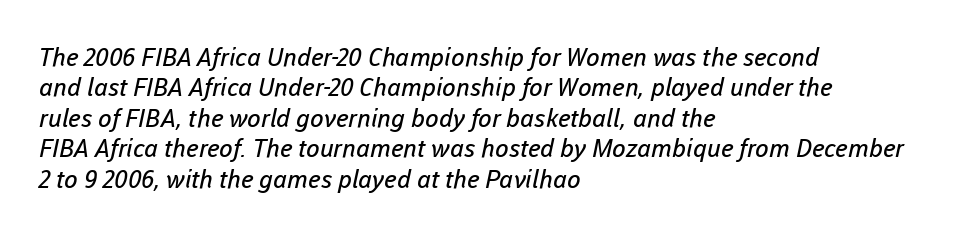
The image shows 25 px text type; set left-aligned, line spacing 1.22x, normal letter spacing, not underlined.
